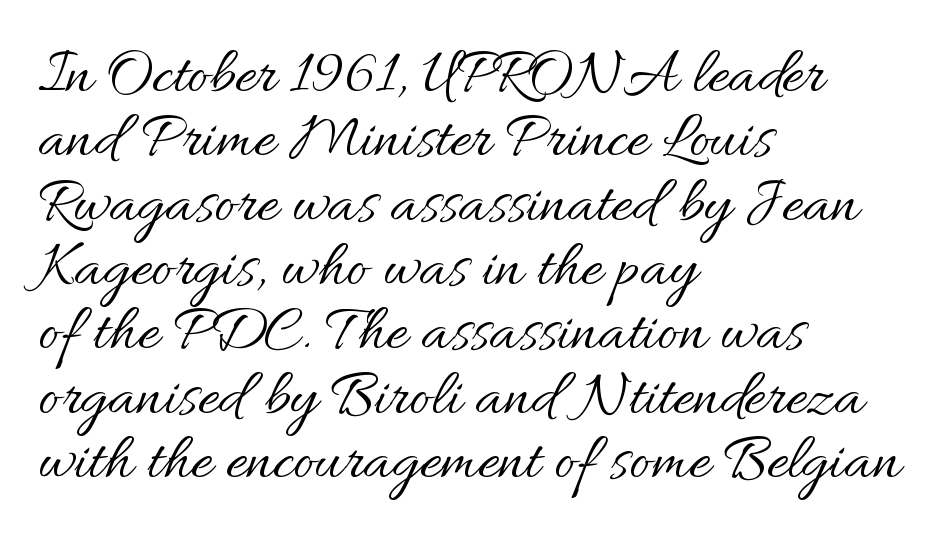
Q: Is the text bold? A: No.
Q: Is the text italic (slanted)? A: Yes.
Q: Is the text underlined? A: No.
Q: How is the paragraph aligned? A: Left-aligned.
Q: Is the spacing between letters normal or unusually wide? A: Normal.
Q: Is the spacing between lines tight, normal or loose? A: Tight.
Q: Width (condensed, normal, or wide)? A: Normal.
Q: Stroke contrast? A: Medium.
Q: x-height? A: Small.
Q: Monospaced? A: No.
